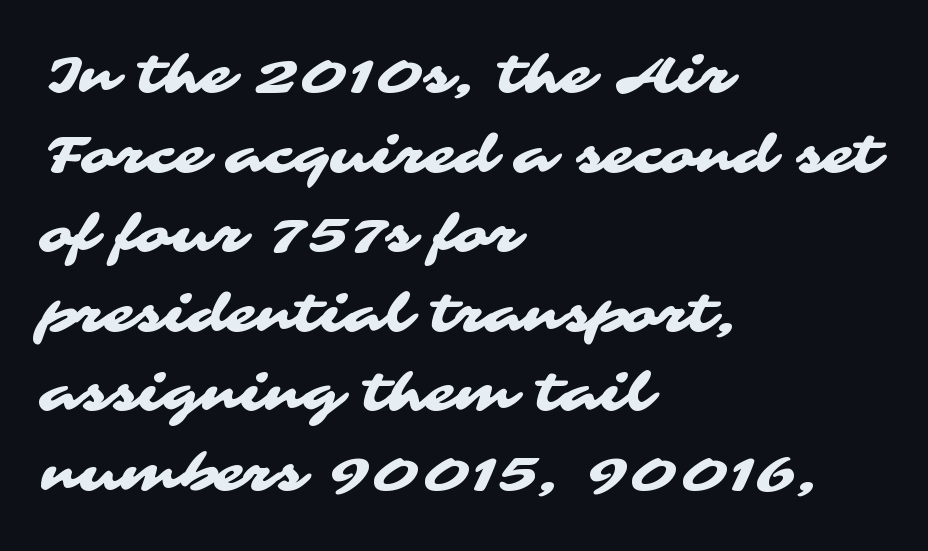
Q: Is the typeface a serif or a sans-serif typeface? A: Sans-serif.
Q: Is the text underlined? A: No.
Q: How is the paragraph aligned? A: Left-aligned.
Q: Is the spacing between letters normal or unusually wide? A: Normal.
Q: Is the spacing between lines tight, normal or loose? A: Normal.
Q: Width (condensed, normal, or wide)? A: Wide.
Q: Stroke contrast? A: Medium.
Q: x-height? A: Medium.
Q: Monospaced? A: No.
